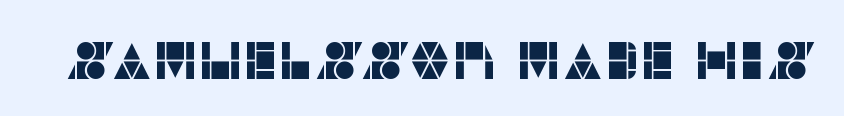
Style check: upright. Think of a printed novel: that variable character pitch is what you see here. Letters rest on an invisible, unmarked baseline. Default kerning and tracking; the words read as compact shapes. The passage shown is typeset with a sans-serif family.
